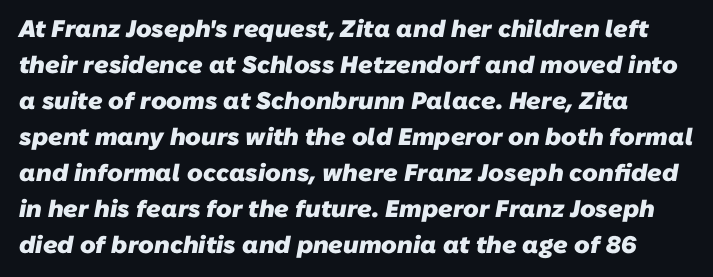
The image shows 24 px bold type; set normal line spacing (1.5x), normal letter spacing, not underlined.
